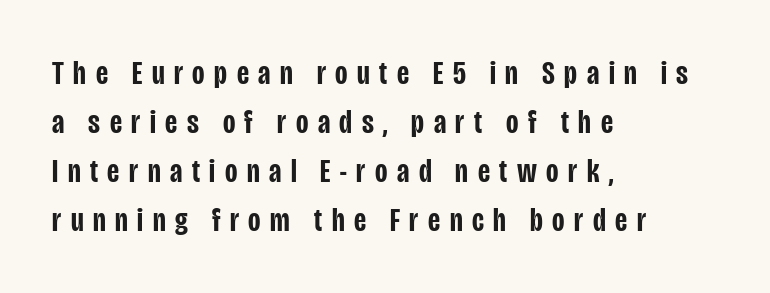
The passage shown stacks its lines at a standard gap. Characters follow at a spacing far wider than the type designer built in. The string is rendered with underlining switched off. The lines are quadded left. Is this a fixed-width face? No — the glyphs have proportional, varying widths. Emphasis by weight is partial: semibold.
